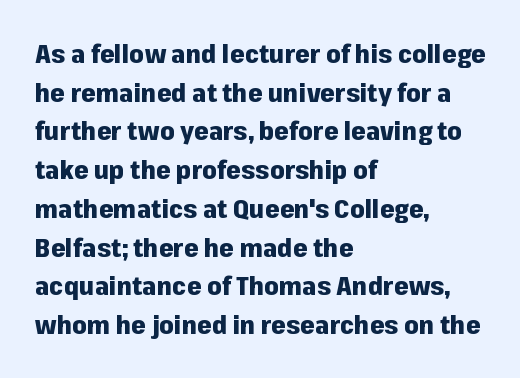
Leading: standard. Glyph-to-glyph distance matches everyday printed text. The face used here has the dense, thick strokes of a bold. These lines stack with their left ends in a neat column.
